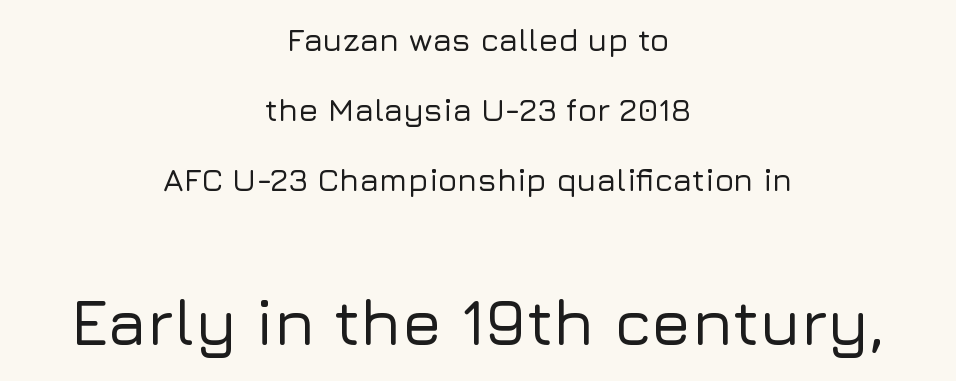
{"serif": "no", "italic": "no", "width": "normal", "stroke_contrast": "low", "x_height": "medium", "monospaced": "no", "underline": "no", "align": "center", "line_spacing": "loose", "line_spacing_ratio": 2.19, "letter_spacing": "normal", "letter_spacing_em": 0.0, "larger_block": "second", "size_ratio": 2.03, "glyph_px": 65}
